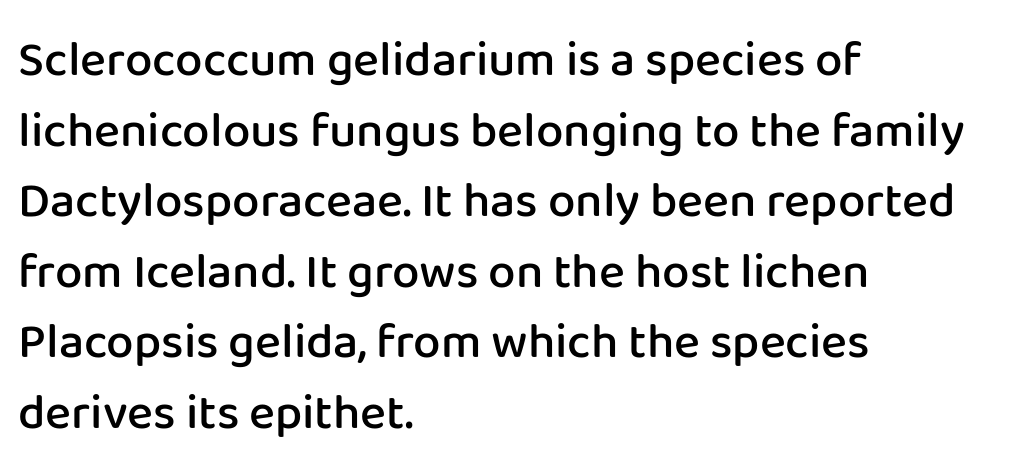
{"serif": "no", "italic": "no", "bold": "semi", "weight": "semibold", "width": "normal", "stroke_contrast": "low", "x_height": "medium", "monospaced": "no", "underline": "no", "align": "left", "line_spacing": "normal", "line_spacing_ratio": 1.44, "letter_spacing": "normal", "letter_spacing_em": 0.0, "glyph_px": 49}
